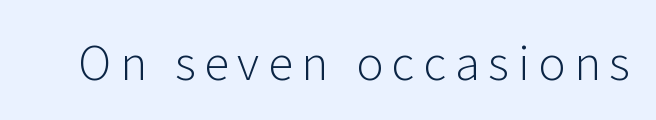
The image shows 46 px light sans-serif type, upright; set not underlined; low stroke contrast and a medium x-height.
